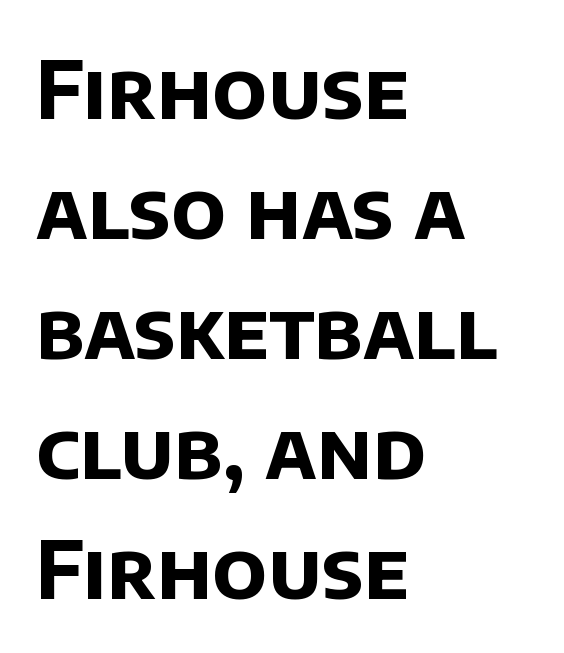
Caption: standard tracking, unaltered. Descender tails drop into unmarked territory. Short and long lines alike share a common starting point at left. The glyphs have the mass of a bold cut.
